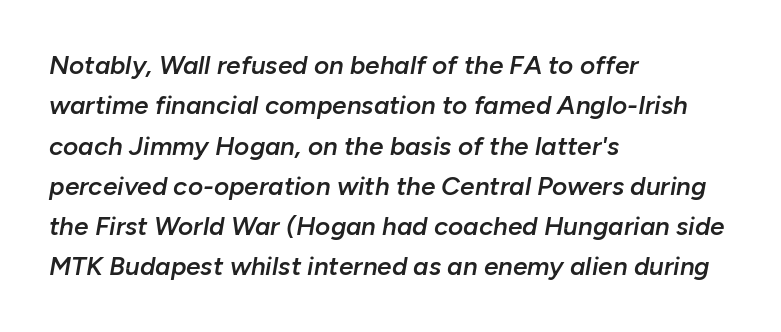
The image shows 26 px text type, italic (leaning right); set left-aligned, normal line spacing (1.55x), normal letter spacing, not underlined.
